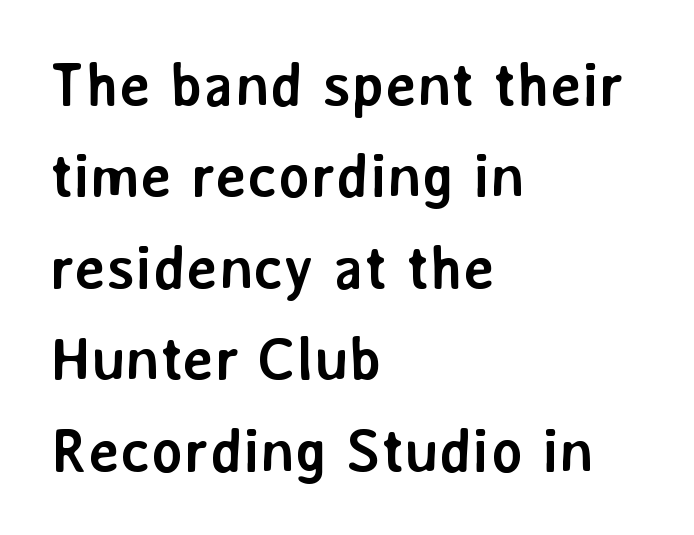
A normal amount of white space separates one row of letters from the next. The rendering keeps characters at their native spacing. Typeset ragged right — the left edge is the straight one. The string is rendered with underlining switched off. No feet cap the strokes, marking this as sans-serif type. The specimen reads as upright at a glance.
